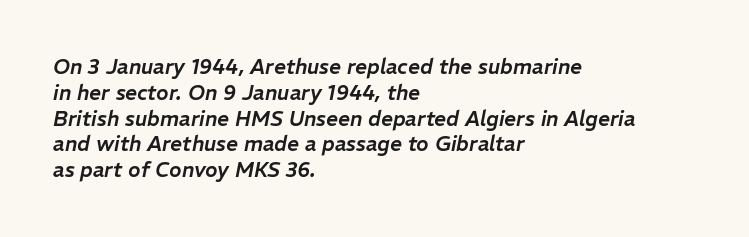
Inter-character spacing is left at the font's built-in metrics. Every row of glyphs begins at an identical x-position on the left. The space beneath each line is pristine and unruled. Is the type slanted? Yes — the strokes lean at a clear angle.
